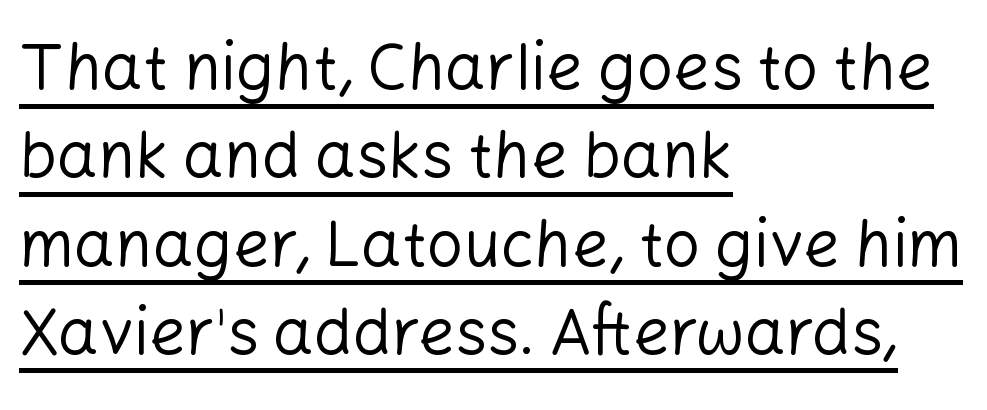
{"serif": "no", "italic": "no", "bold": "no", "weight": "regular", "width": "normal", "stroke_contrast": "low", "x_height": "medium", "monospaced": "no", "underline": "yes", "align": "left", "line_spacing": "normal", "line_spacing_ratio": 1.38, "letter_spacing": "normal", "letter_spacing_em": 0.0, "glyph_px": 64}
